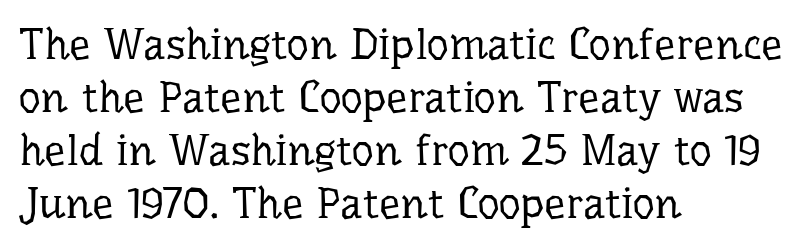
Letterform terminals end in serifs throughout the passage. Think standard paragraph weight, or any step lighter than that. This sample has the flowing, uneven cadence of proportional lettering. The gaps between neighbouring characters are ordinary and unremarkable.
